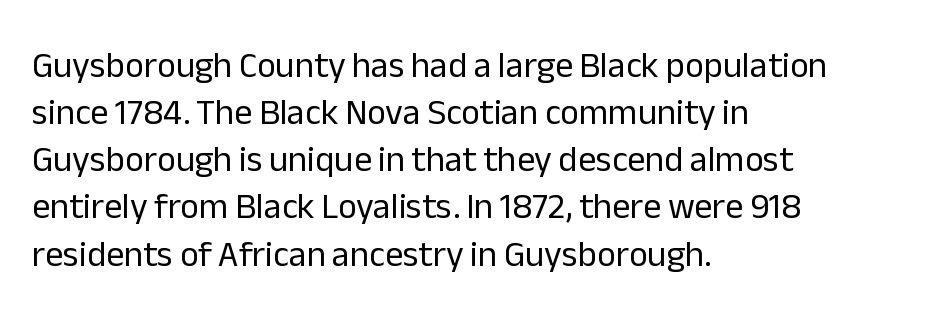
What stands out about the letter spacing? Nothing — it is the standard amount. This rendering features lettering with no underline. Regarding serifs, this sample does without them. Spacing verdict: proportional, widths tailored to each character. Do the letters lean? They stand straight.
